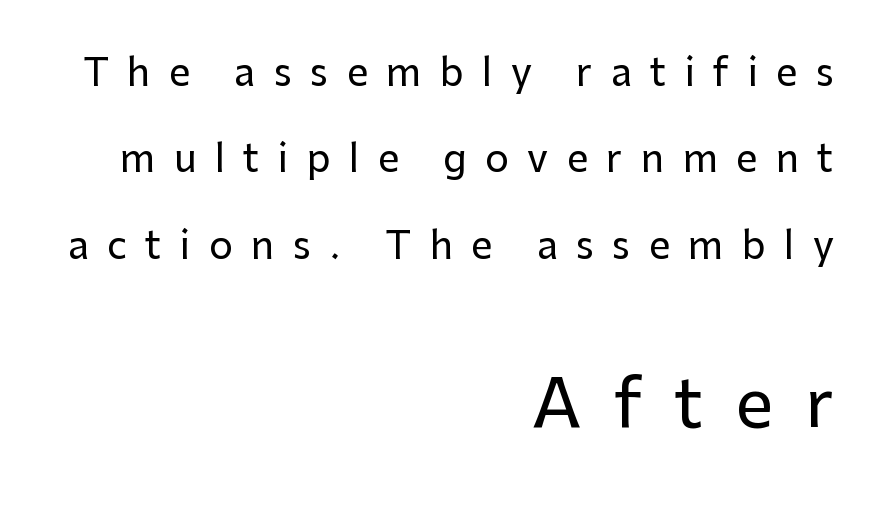
{"serif": "no", "italic": "no", "width": "normal", "stroke_contrast": "low", "x_height": "medium", "monospaced": "no", "underline": "no", "align": "right", "line_spacing": "loose", "line_spacing_ratio": 2.27, "letter_spacing": "wide", "letter_spacing_em": 0.48, "larger_block": "second", "size_ratio": 1.76, "glyph_px": 67}
